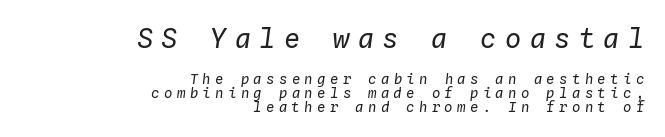
The image shows 27 px text type, italic (leaning right); set right-aligned, tight line spacing (1.0x), unusually wide letter spacing (+0.31 em), not underlined; the first (top) block is 1.93x larger.
